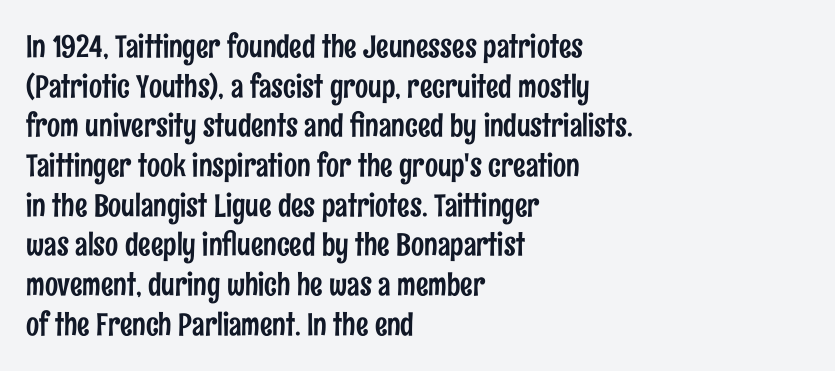
Q: Is the text italic (slanted)? A: No, it is upright.
Q: Is the typeface a serif or a sans-serif typeface? A: Sans-serif.
Q: Is the text underlined? A: No.
Q: How is the paragraph aligned? A: Left-aligned.
Q: Is the spacing between letters normal or unusually wide? A: Normal.
Q: Is the spacing between lines tight, normal or loose? A: Normal.
Q: Width (condensed, normal, or wide)? A: Condensed.
Q: Stroke contrast? A: Low.
Q: x-height? A: Medium.
Q: Monospaced? A: No.
